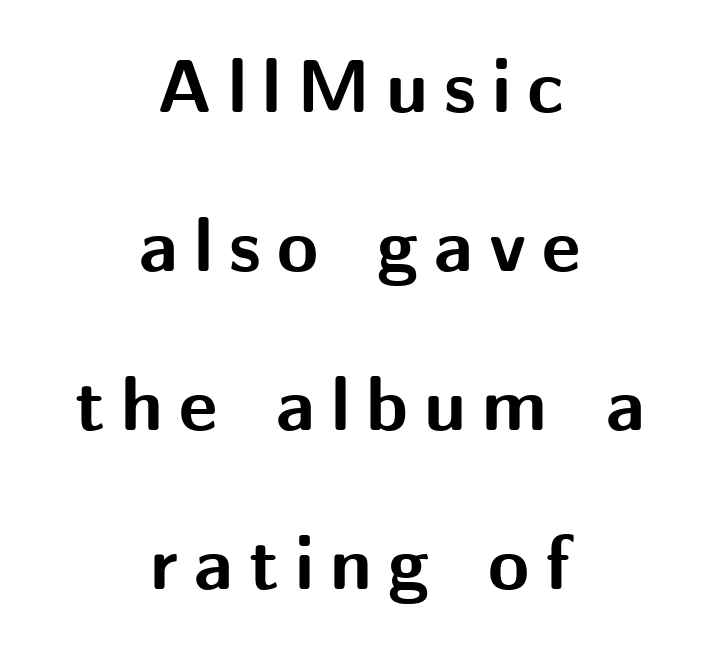
Q: Is the text bold? A: Yes.
Q: Is the text italic (slanted)? A: No, it is upright.
Q: Is the typeface a serif or a sans-serif typeface? A: Sans-serif.
Q: Is the text underlined? A: No.
Q: How is the paragraph aligned? A: Centered.
Q: Is the spacing between letters normal or unusually wide? A: Unusually wide.
Q: Is the spacing between lines tight, normal or loose? A: Loose.
Q: Width (condensed, normal, or wide)? A: Normal.
Q: Stroke contrast? A: Medium.
Q: x-height? A: Medium.
Q: Monospaced? A: No.
